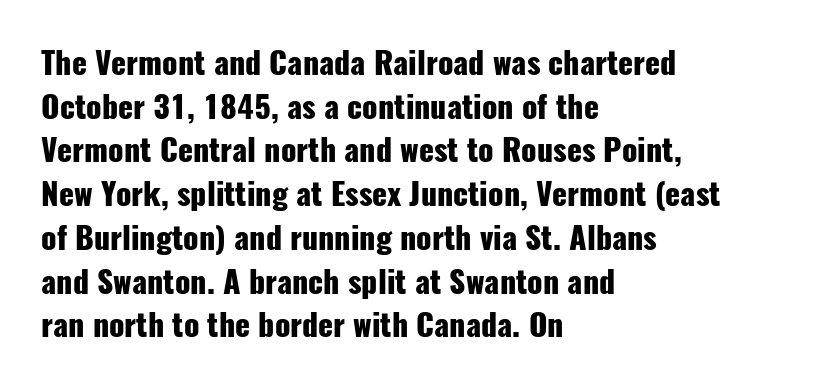
The image shows 31 px heavy, condensed sans-serif type, upright; set left-aligned, normal line spacing (1.41x), normal letter spacing, not underlined; low stroke contrast and a medium x-height.
